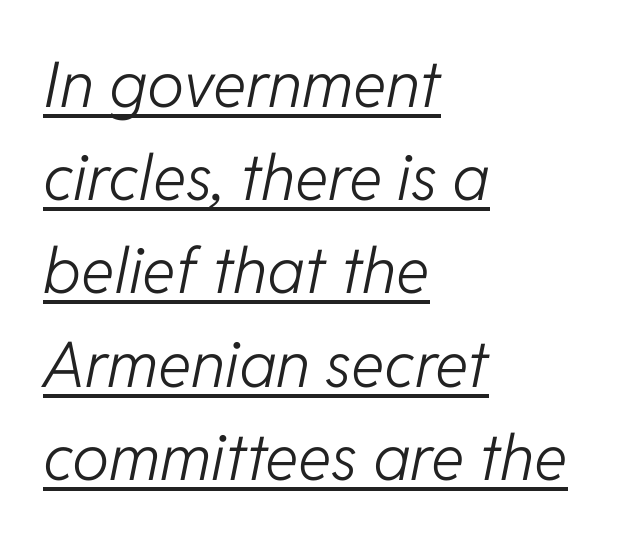
The image shows 63 px light type, italic (leaning right); set left-aligned, normal line spacing (1.48x), normal letter spacing, underlined; low stroke contrast and a medium x-height.
